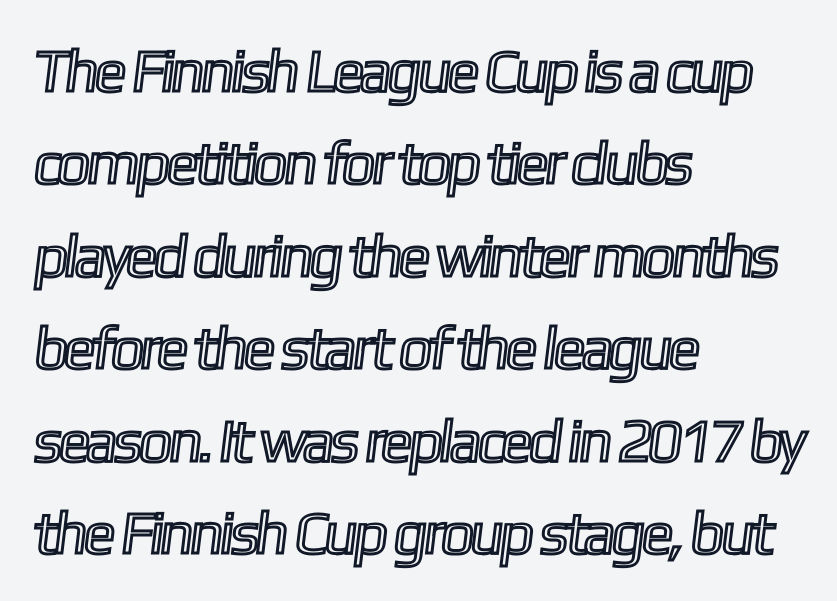
Notice how descenders clear the ascenders below comfortably — that's standard leading. A typesetter would call this proportional, since set widths differ per character. Glance below the letters and you will spot only blank space. The text block is weighted toward the left margin, trailing off unevenly rightward. What stands out about the letter spacing? Nothing — it is the standard amount.
